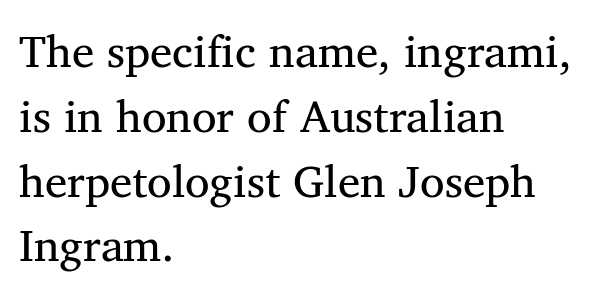
This sample uses a serif face. Honestly, the row spacing looks completely unremarkable. Every stem runs plumb, perpendicular to the baseline. The setting favours the left margin, as ordinary paragraphs usually do. Characters follow at the spacing the type designer built in.
